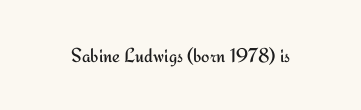
Q: Is the text bold? A: No.
Q: Is the text italic (slanted)? A: No, it is upright.
Q: Is the text underlined? A: No.
Q: Is the spacing between letters normal or unusually wide? A: Normal.
